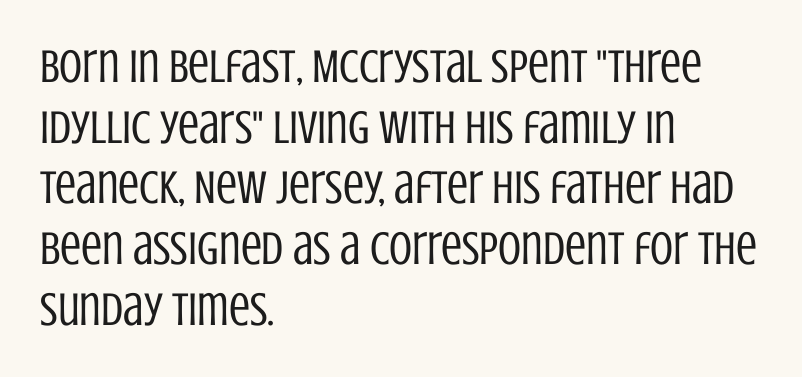
{"serif": "no", "italic": "no", "bold": "no", "weight": "regular", "width": "condensed", "stroke_contrast": "low", "x_height": "large", "monospaced": "no", "underline": "no", "align": "left", "line_spacing": "normal", "line_spacing_ratio": 1.29, "letter_spacing": "normal", "letter_spacing_em": 0.0, "glyph_px": 47}
